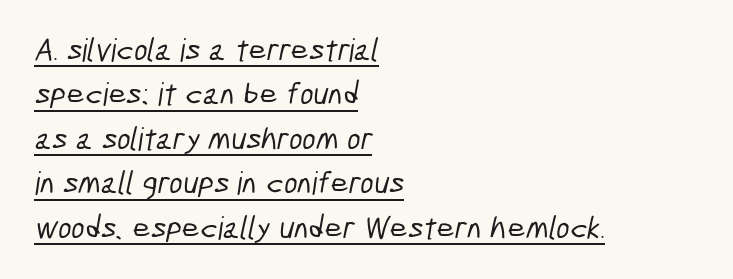
Q: Is the typeface a serif or a sans-serif typeface? A: Sans-serif.
Q: Is the text underlined? A: Yes.
Q: How is the paragraph aligned? A: Left-aligned.
Q: Is the spacing between letters normal or unusually wide? A: Normal.
Q: Is the spacing between lines tight, normal or loose? A: Normal.
Q: Width (condensed, normal, or wide)? A: Condensed.
Q: Stroke contrast? A: Low.
Q: x-height? A: Medium.
Q: Monospaced? A: No.
